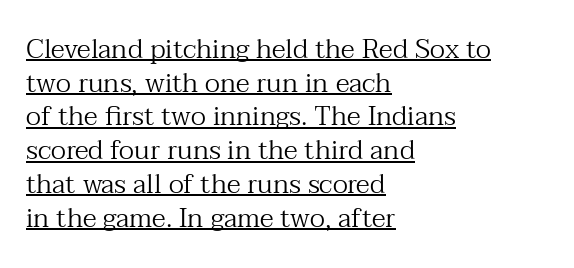
Short and long lines alike share a common starting point at left. The vertical gap from one line to the next is medium. The letters sit at their default tracking, neither squeezed nor spread. Is there any slant? The stems are plumb. Compared with undecorated copy, this sample adds a rule below the words.
